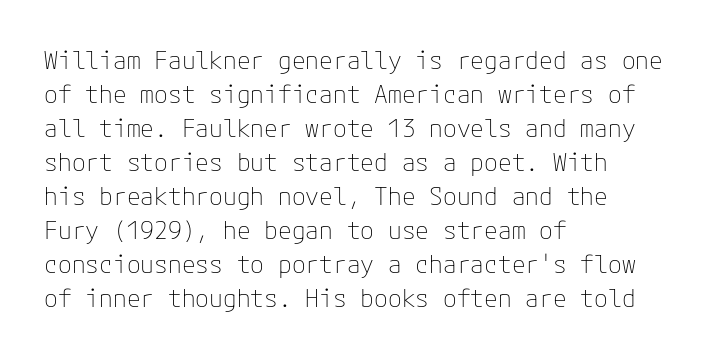
Q: Is the text bold? A: No.
Q: Is the text italic (slanted)? A: No, it is upright.
Q: Is the text underlined? A: No.
Q: How is the paragraph aligned? A: Left-aligned.
Q: Is the spacing between letters normal or unusually wide? A: Normal.
Q: Is the spacing between lines tight, normal or loose? A: Normal.
